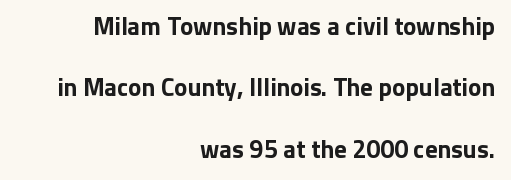
{"italic": "no", "bold": "yes", "underline": "no", "align": "right", "line_spacing": "loose", "line_spacing_ratio": 2.46, "letter_spacing": "normal", "letter_spacing_em": 0.0, "glyph_px": 25}
